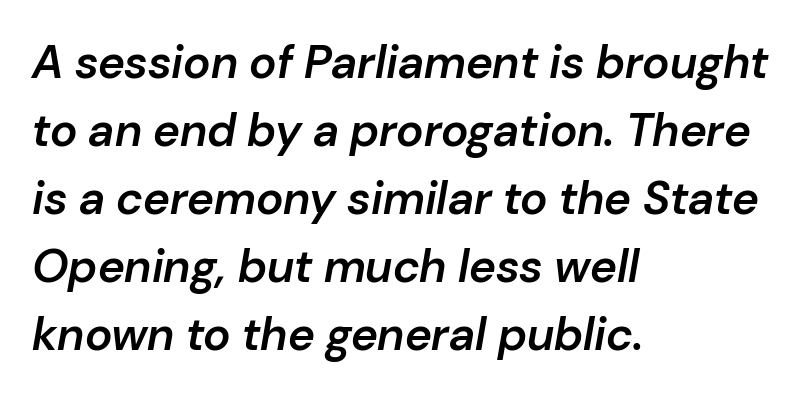
{"italic": "yes", "lean": "right", "slant_degrees": 10, "bold": "semi", "weight": "semibold", "width": "normal", "stroke_contrast": "low", "x_height": "medium", "monospaced": "no", "underline": "no", "align": "left", "line_spacing": "normal", "line_spacing_ratio": 1.48, "letter_spacing": "normal", "letter_spacing_em": 0.0, "glyph_px": 46}
